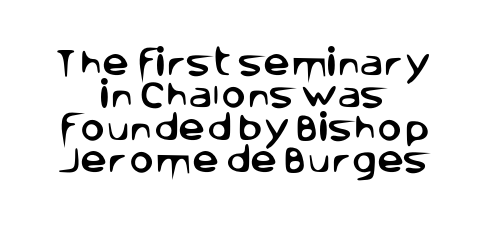
Q: Is the text italic (slanted)? A: No, it is upright.
Q: Is the typeface a serif or a sans-serif typeface? A: Sans-serif.
Q: Is the text underlined? A: No.
Q: How is the paragraph aligned? A: Centered.
Q: Is the spacing between letters normal or unusually wide? A: Normal.
Q: Is the spacing between lines tight, normal or loose? A: Tight.
Q: Width (condensed, normal, or wide)? A: Normal.
Q: Stroke contrast? A: Low.
Q: x-height? A: Large.
Q: Monospaced? A: No.
